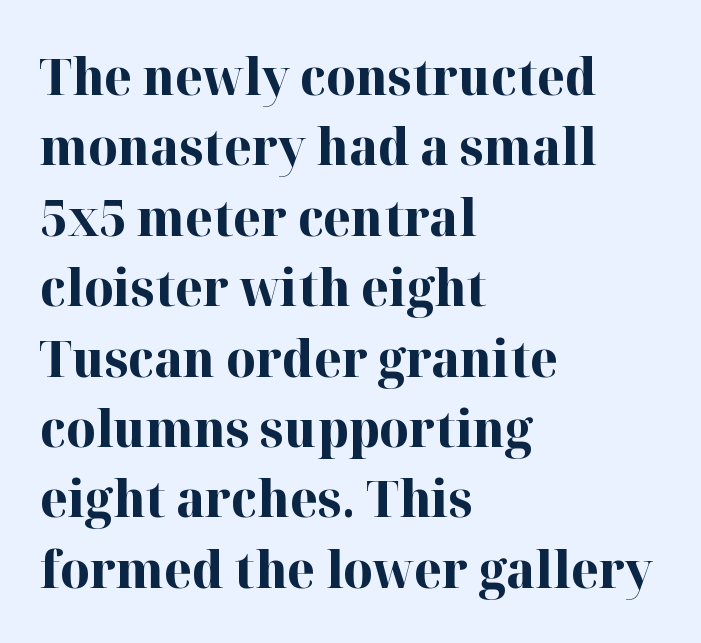
Q: Is the text bold? A: Yes.
Q: Is the text italic (slanted)? A: No, it is upright.
Q: Is the typeface a serif or a sans-serif typeface? A: Serif.
Q: Is the text underlined? A: No.
Q: How is the paragraph aligned? A: Left-aligned.
Q: Is the spacing between letters normal or unusually wide? A: Normal.
Q: Is the spacing between lines tight, normal or loose? A: Normal.
Q: Width (condensed, normal, or wide)? A: Normal.
Q: Stroke contrast? A: High.
Q: x-height? A: Medium.
Q: Monospaced? A: No.
